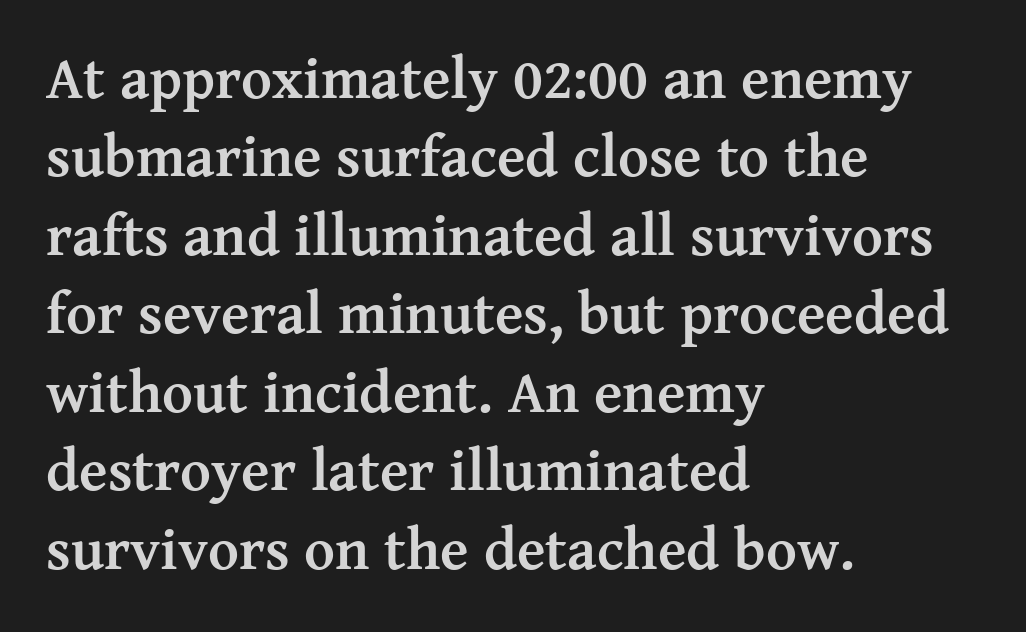
The image shows 59 px semibold serif type, upright; set left-aligned, normal line spacing (1.33x), normal letter spacing, not underlined; medium stroke contrast and a medium x-height.
